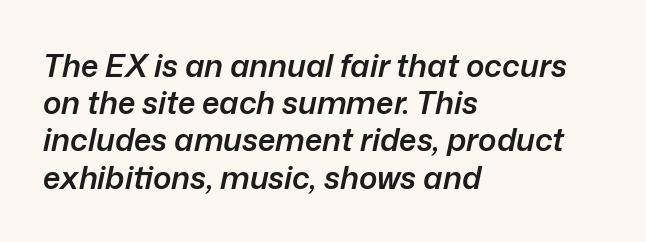
It's the slanting kind of type. This is moderately heavy type, rendered in semibold. Do the characters align in a grid? No, the font is proportional. The line texture is even and compact thanks to regular tracking.
